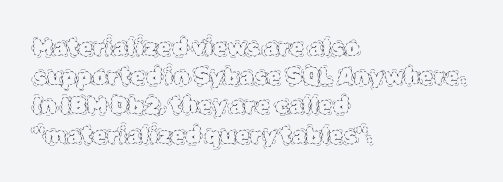
Q: Is the text bold? A: No.
Q: Is the text italic (slanted)? A: No, it is upright.
Q: Is the text underlined? A: No.
Q: How is the paragraph aligned? A: Left-aligned.
Q: Is the spacing between letters normal or unusually wide? A: Normal.
Q: Is the spacing between lines tight, normal or loose? A: Normal.
